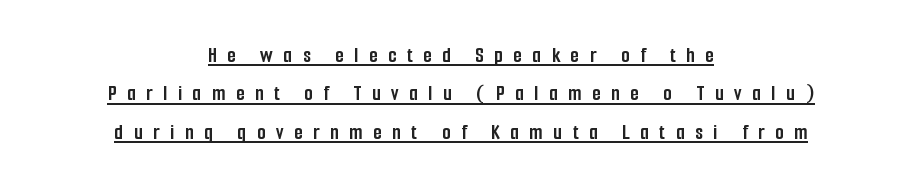
These lines have a slow, spaced-out rhythm from letter to letter. Ascenders rise straight up at ninety degrees. The sample's only ornament is a line tracing under the words. Compared with a flush-left layout, this one balances lines on the center instead. Its strokes are broad and dark, the hallmark of bold type.
